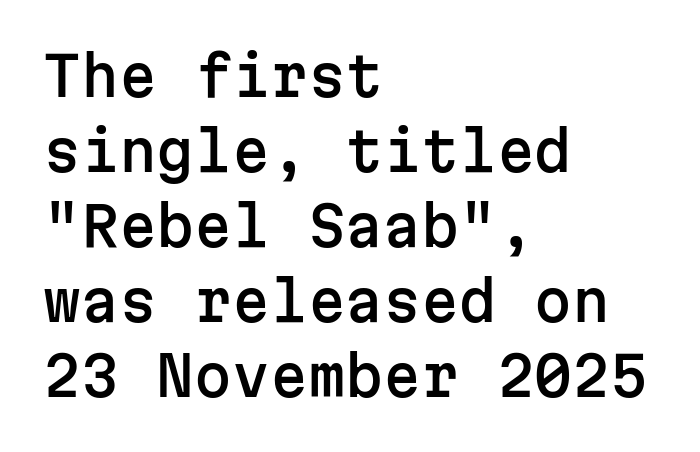
Q: Is the text italic (slanted)? A: No, it is upright.
Q: Is the typeface a serif or a sans-serif typeface? A: Sans-serif.
Q: Is the text underlined? A: No.
Q: How is the paragraph aligned? A: Left-aligned.
Q: Is the spacing between letters normal or unusually wide? A: Normal.
Q: Is the spacing between lines tight, normal or loose? A: Normal.
Q: Width (condensed, normal, or wide)? A: Normal.
Q: Stroke contrast? A: Low.
Q: x-height? A: Medium.
Q: Monospaced? A: Yes.
